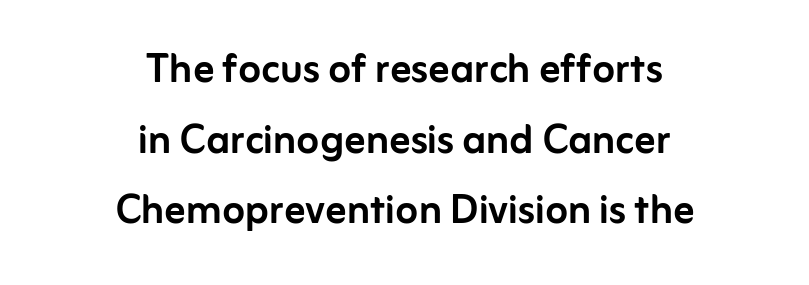
The image shows 52 px sans-serif type, upright; set centered, normal line spacing (1.36x), normal letter spacing, not underlined; low stroke contrast and a medium x-height.
